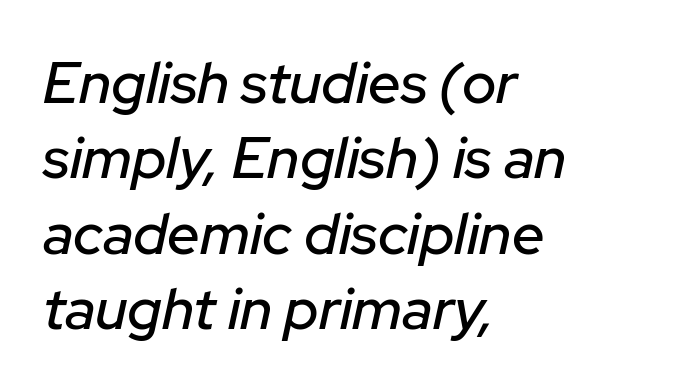
The image shows 58 px text type, italic (leaning right); set left-aligned, normal line spacing (1.3x), normal letter spacing, not underlined; low stroke contrast and a medium x-height.
